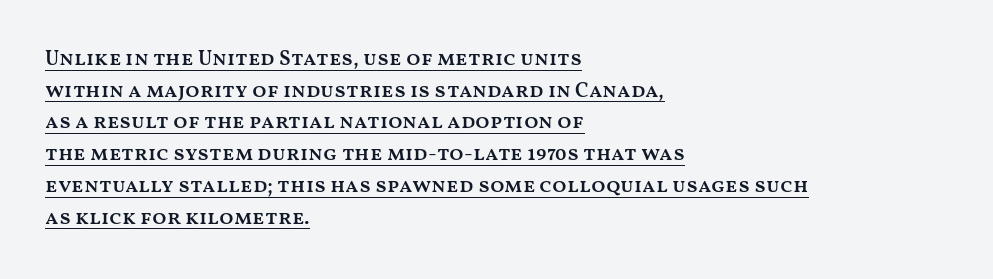
Q: Is the text bold? A: Semi-bold.
Q: Is the text italic (slanted)? A: No, it is upright.
Q: Is the text underlined? A: Yes.
Q: How is the paragraph aligned? A: Left-aligned.
Q: Is the spacing between letters normal or unusually wide? A: Normal.
Q: Is the spacing between lines tight, normal or loose? A: Normal.
